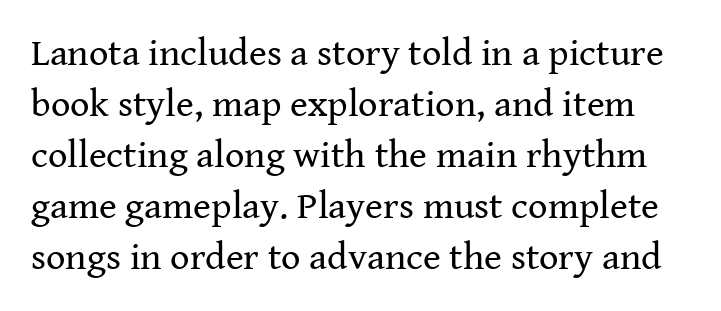
The image shows 38 px regular-weight serif type, upright; set normal line spacing (1.34x), normal letter spacing, not underlined; medium stroke contrast and a medium x-height.
